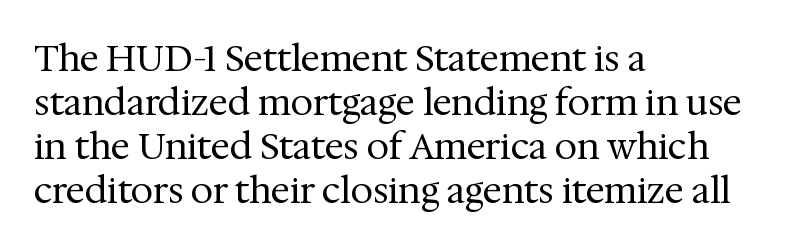
{"serif": "yes", "italic": "no", "bold": "no", "weight": "regular", "width": "normal", "stroke_contrast": "medium", "x_height": "medium", "monospaced": "no", "underline": "no", "align": "left", "line_spacing_ratio": 1.22, "letter_spacing": "normal", "letter_spacing_em": 0.0, "glyph_px": 36}
